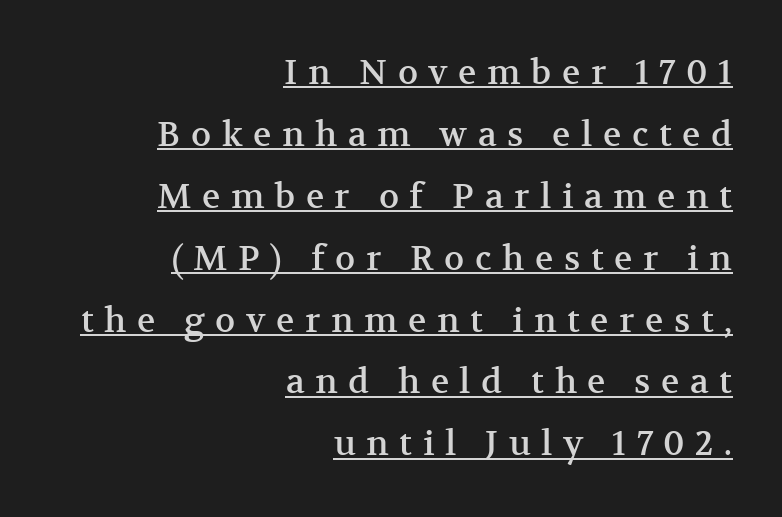
The passage is arranged like a letterhead date or caption credit — flush right. Stroke terminals: seriffed. Looks like regular typesetting: each glyph gets only the width it needs. The letters stand upright; this is a roman face.
